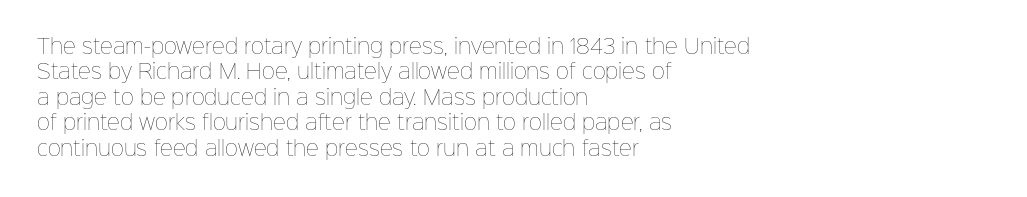
{"italic": "no", "bold": "no", "underline": "no", "align": "left", "line_spacing": "normal", "line_spacing_ratio": 1.27, "letter_spacing": "normal", "letter_spacing_em": 0.0, "glyph_px": 20}
